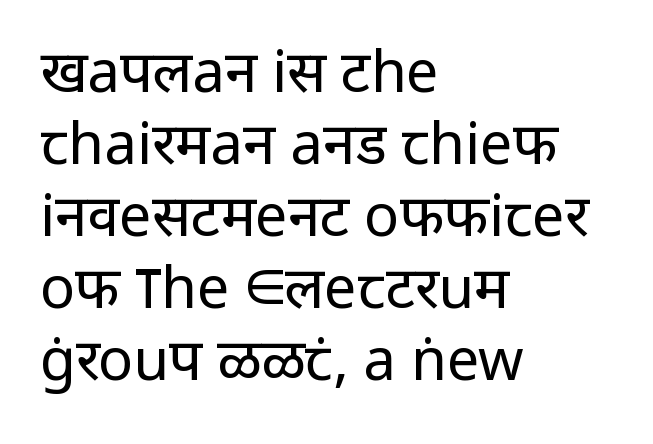
{"serif": "no", "italic": "no", "bold": "no", "weight": "regular", "width": "normal", "stroke_contrast": "low", "x_height": "medium", "monospaced": "no", "underline": "no", "align": "left", "line_spacing_ratio": 1.24, "letter_spacing": "normal", "letter_spacing_em": 0.0, "glyph_px": 58}
